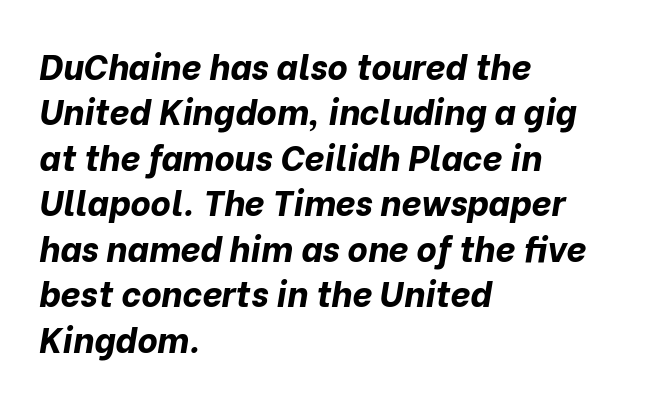
Every character sits at an angle, as italics do. Tracking value appears to be zero — textbook default spacing. Descender tails drop into unmarked territory. Strokes here are thick enough to call this a true bold.
